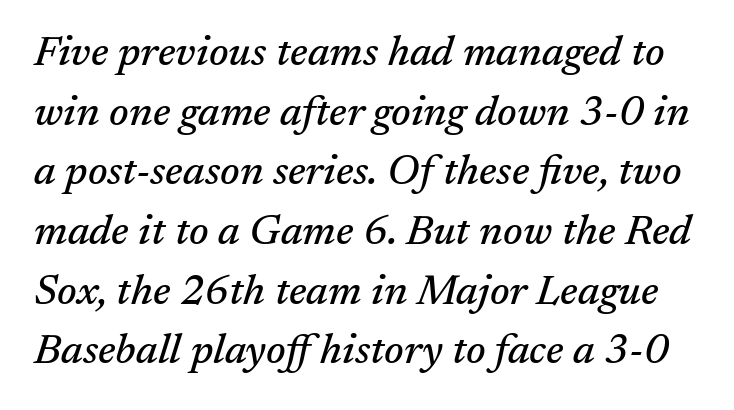
{"serif": "yes", "italic": "yes", "lean": "right", "slant_degrees": 17, "width": "normal", "stroke_contrast": "medium", "x_height": "medium", "monospaced": "no", "underline": "no", "line_spacing": "normal", "line_spacing_ratio": 1.42, "letter_spacing": "normal", "letter_spacing_em": 0.0, "glyph_px": 42}
